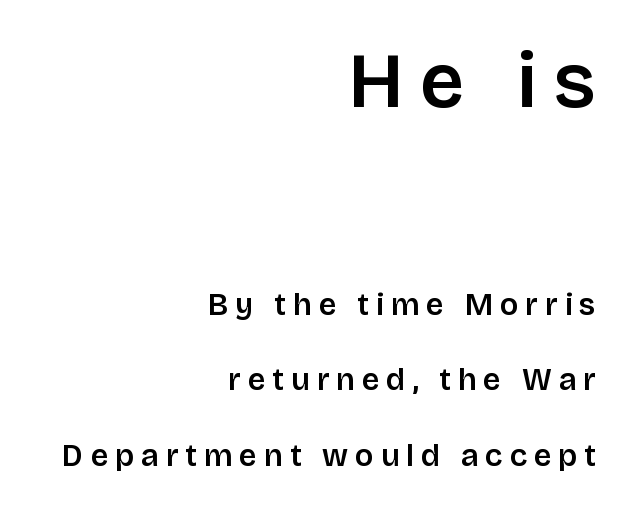
{"serif": "no", "italic": "no", "width": "normal", "stroke_contrast": "low", "x_height": "large", "monospaced": "no", "underline": "no", "align": "right", "line_spacing": "loose", "line_spacing_ratio": 2.43, "letter_spacing": "wide", "letter_spacing_em": 0.22, "larger_block": "first", "size_ratio": 2.52, "glyph_px": 78}
